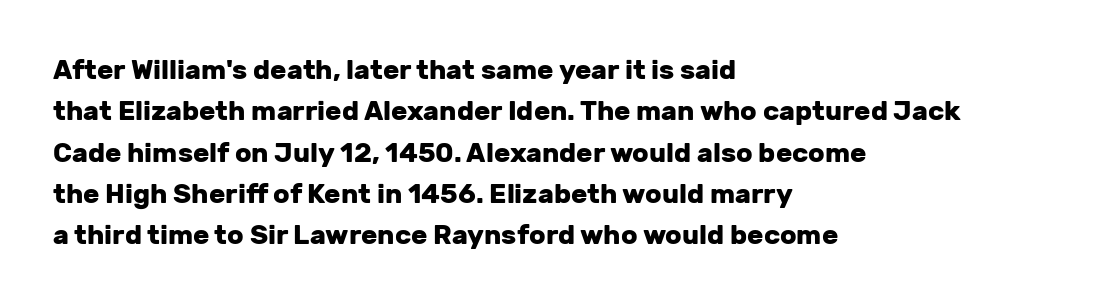
Q: Is the text bold? A: Yes.
Q: Is the text italic (slanted)? A: No, it is upright.
Q: Is the text underlined? A: No.
Q: How is the paragraph aligned? A: Left-aligned.
Q: Is the spacing between letters normal or unusually wide? A: Normal.
Q: Is the spacing between lines tight, normal or loose? A: Normal.
